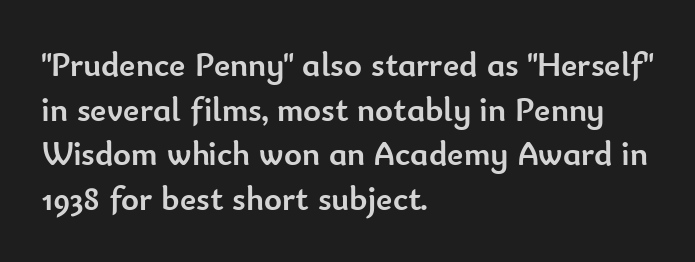
Q: Is the text bold? A: Yes.
Q: Is the text italic (slanted)? A: No, it is upright.
Q: Is the typeface a serif or a sans-serif typeface? A: Sans-serif.
Q: Is the text underlined? A: No.
Q: How is the paragraph aligned? A: Left-aligned.
Q: Is the spacing between letters normal or unusually wide? A: Normal.
Q: Is the spacing between lines tight, normal or loose? A: Normal.
Q: Width (condensed, normal, or wide)? A: Normal.
Q: Stroke contrast? A: Low.
Q: x-height? A: Small.
Q: Monospaced? A: No.
